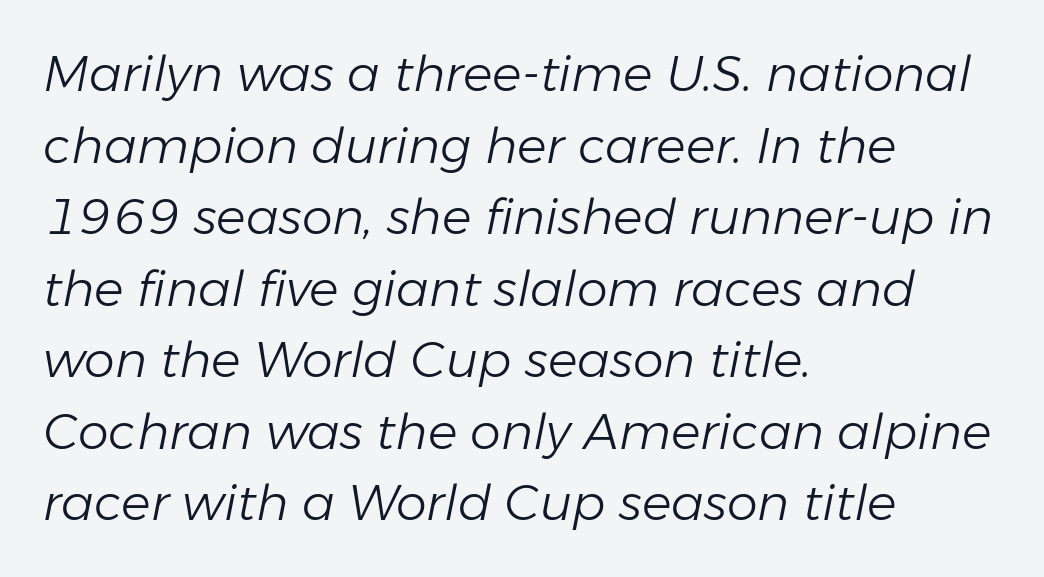
{"italic": "yes", "lean": "right", "slant_degrees": 11, "bold": "no", "weight": "light", "width": "normal", "stroke_contrast": "low", "x_height": "medium", "monospaced": "no", "underline": "no", "align": "left", "line_spacing": "normal", "line_spacing_ratio": 1.46, "letter_spacing": "normal", "letter_spacing_em": 0.0, "glyph_px": 49}
